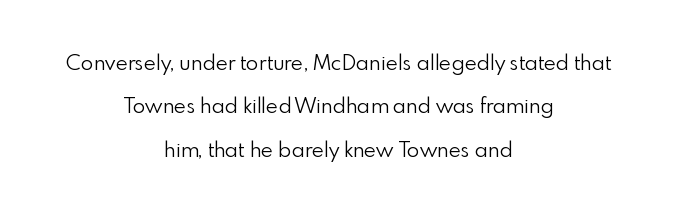
Q: Is the text bold? A: No.
Q: Is the text italic (slanted)? A: No, it is upright.
Q: Is the text underlined? A: No.
Q: How is the paragraph aligned? A: Centered.
Q: Is the spacing between letters normal or unusually wide? A: Normal.
Q: Is the spacing between lines tight, normal or loose? A: Loose.
